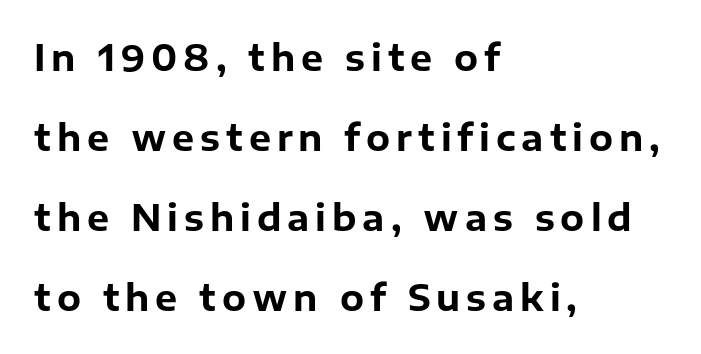
{"serif": "no", "italic": "no", "bold": "yes", "weight": "bold", "width": "normal", "stroke_contrast": "low", "x_height": "medium", "monospaced": "no", "underline": "no", "align": "left", "line_spacing": "loose", "line_spacing_ratio": 2.29, "glyph_px": 35}
